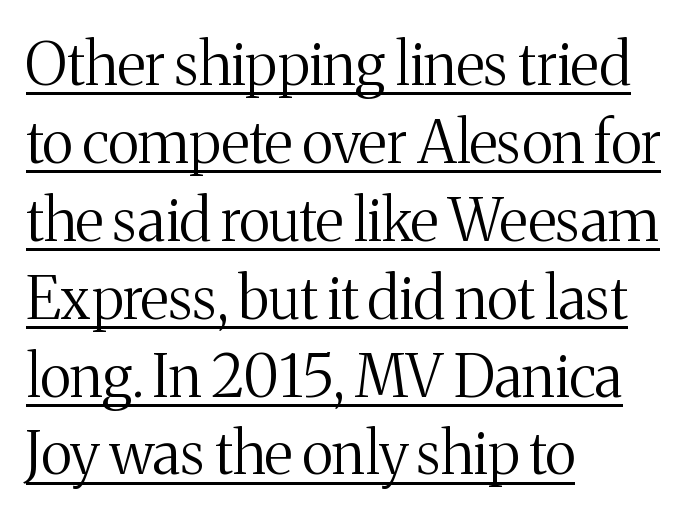
{"serif": "yes", "italic": "no", "bold": "no", "weight": "regular", "width": "normal", "stroke_contrast": "medium", "x_height": "medium", "monospaced": "no", "underline": "yes", "align": "left", "line_spacing": "normal", "line_spacing_ratio": 1.32, "letter_spacing": "normal", "letter_spacing_em": 0.0, "glyph_px": 59}
